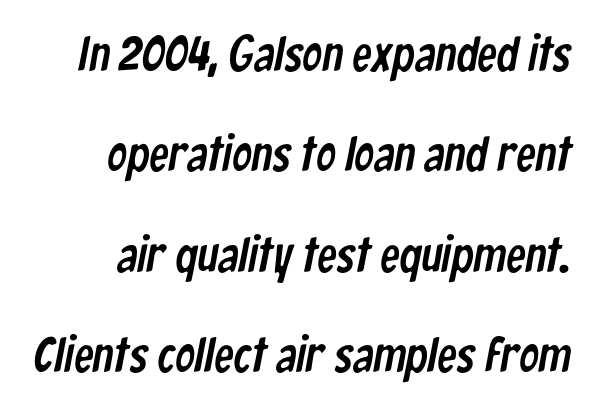
{"serif": "no", "width": "condensed", "stroke_contrast": "low", "x_height": "medium", "monospaced": "no", "underline": "no", "line_spacing": "loose", "line_spacing_ratio": 2.05, "letter_spacing": "normal", "letter_spacing_em": 0.0, "glyph_px": 49}
